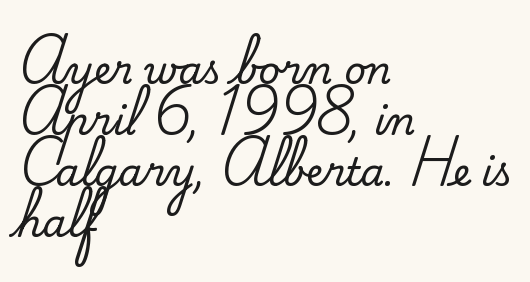
The image shows 38 px serif type; set left-aligned, normal line spacing (1.34x), normal letter spacing, not underlined; medium stroke contrast and a small x-height.
